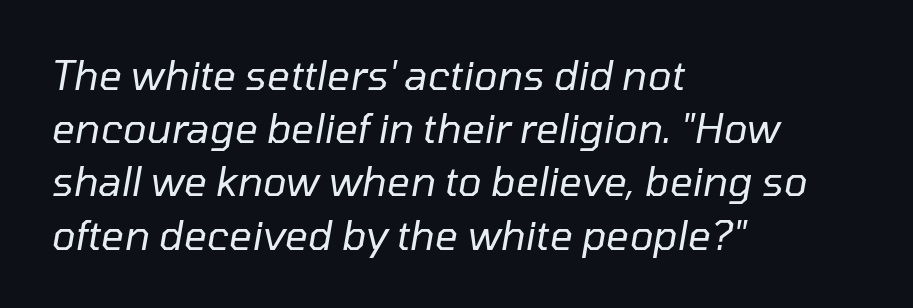
{"italic": "yes", "lean": "right", "slant_degrees": 10, "bold": "no", "weight": "regular", "width": "normal", "stroke_contrast": "low", "x_height": "medium", "monospaced": "no", "underline": "no", "align": "left", "line_spacing": "normal", "line_spacing_ratio": 1.33, "letter_spacing": "normal", "letter_spacing_em": 0.0, "glyph_px": 40}
